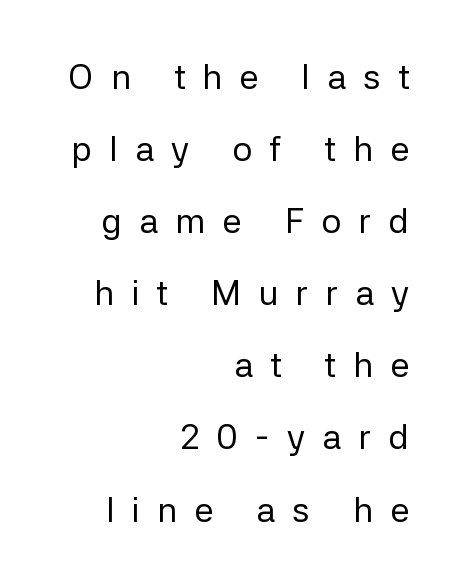
If you drew a ruler down the right edge, every line would touch it. Underline: absent. Do the letters lean? They stand straight. Baseline-to-baseline distance is far greater than the letter height.
